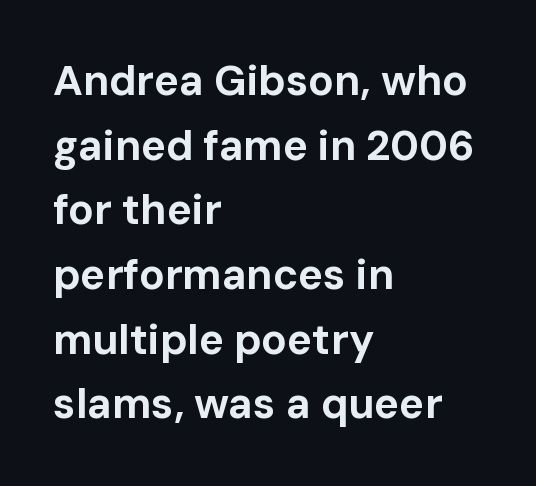
Does the lettering tilt? It doesn't — this is upright. Each new line begins a customary step beneath the previous one. Each line starts at the same left margin while the right side varies. Every letter is thick-stroked: bold, no question. Bare-footed words on every line.
